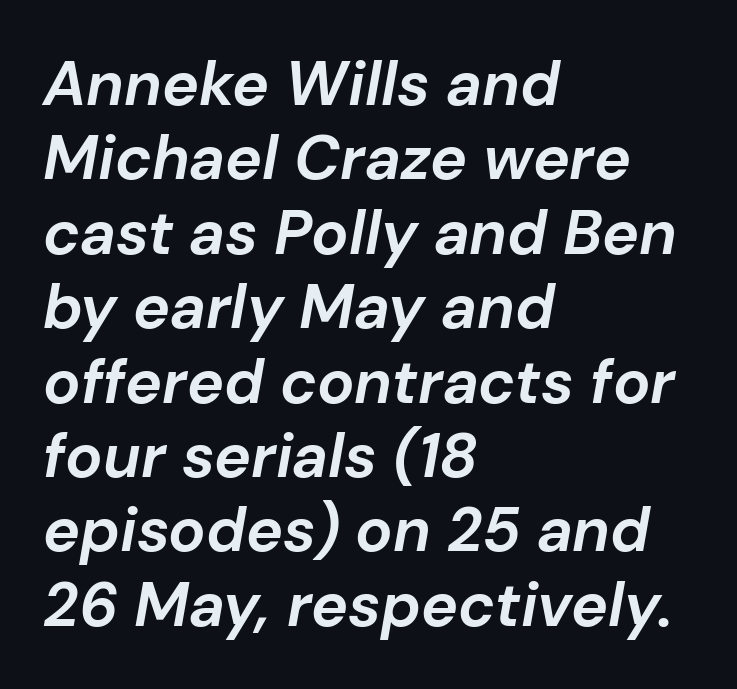
Varying glyph widths throughout — classic text-font behaviour. The setting favours the left margin, as ordinary paragraphs usually do. The words here are not underlined. Bold? Absolutely — the strokes are thick and heavy. What stands out about the letter spacing? Nothing — it is the standard amount.
